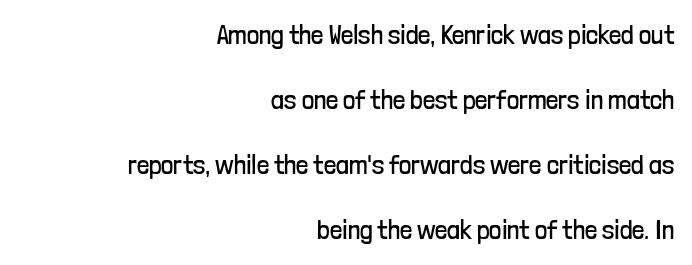
Q: Is the text bold? A: No.
Q: Is the text italic (slanted)? A: No, it is upright.
Q: Is the text underlined? A: No.
Q: How is the paragraph aligned? A: Right-aligned.
Q: Is the spacing between letters normal or unusually wide? A: Normal.
Q: Is the spacing between lines tight, normal or loose? A: Loose.
